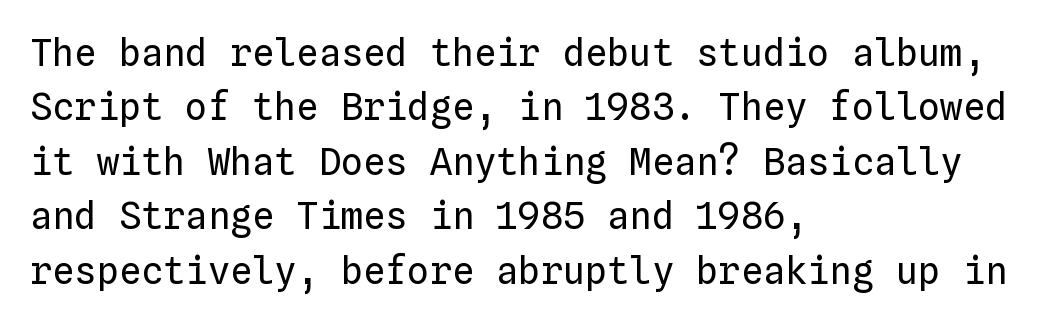
Q: Is the text bold? A: No.
Q: Is the text italic (slanted)? A: No, it is upright.
Q: Is the text underlined? A: No.
Q: How is the paragraph aligned? A: Left-aligned.
Q: Is the spacing between letters normal or unusually wide? A: Normal.
Q: Is the spacing between lines tight, normal or loose? A: Normal.
Q: Width (condensed, normal, or wide)? A: Normal.
Q: Stroke contrast? A: Low.
Q: x-height? A: Medium.
Q: Monospaced? A: Yes.
